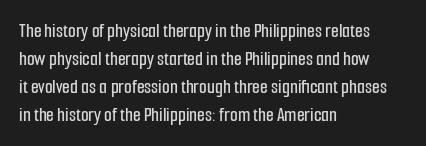
The image shows 20 px text type, upright; set left-aligned, normal line spacing (1.4x), normal letter spacing, not underlined.
